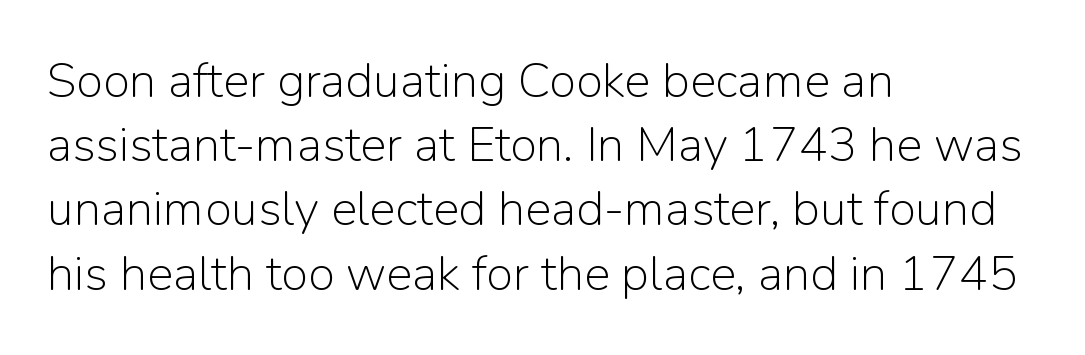
{"serif": "no", "italic": "no", "bold": "no", "weight": "light", "width": "normal", "stroke_contrast": "low", "x_height": "medium", "monospaced": "no", "underline": "no", "align": "left", "line_spacing": "normal", "line_spacing_ratio": 1.31, "letter_spacing": "normal", "letter_spacing_em": 0.0, "glyph_px": 49}
